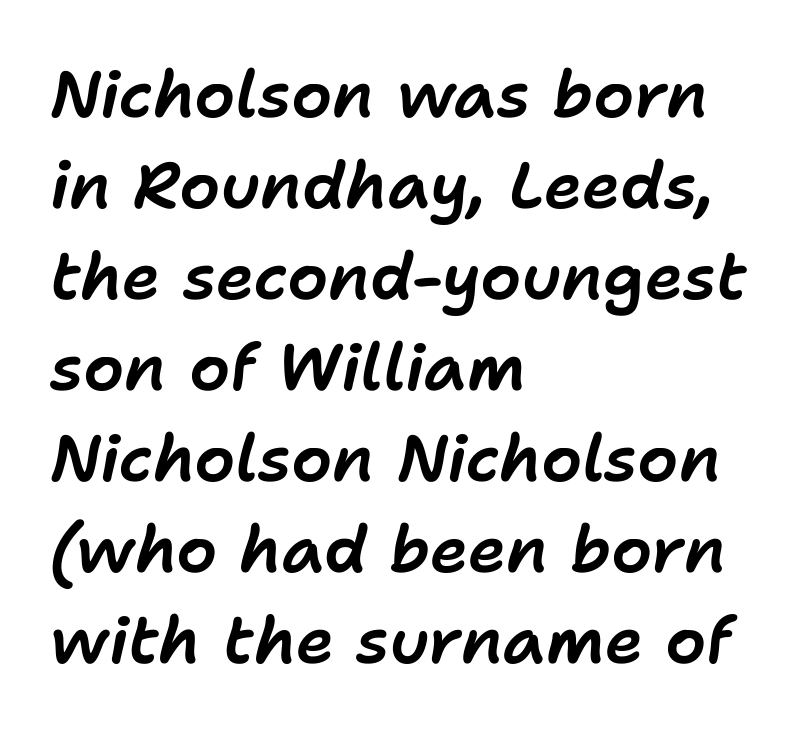
{"italic": "yes", "lean": "right", "slant_degrees": 11, "width": "normal", "stroke_contrast": "low", "x_height": "medium", "monospaced": "no", "underline": "no", "align": "left", "line_spacing": "normal", "line_spacing_ratio": 1.4, "letter_spacing": "normal", "letter_spacing_em": 0.0, "glyph_px": 65}
